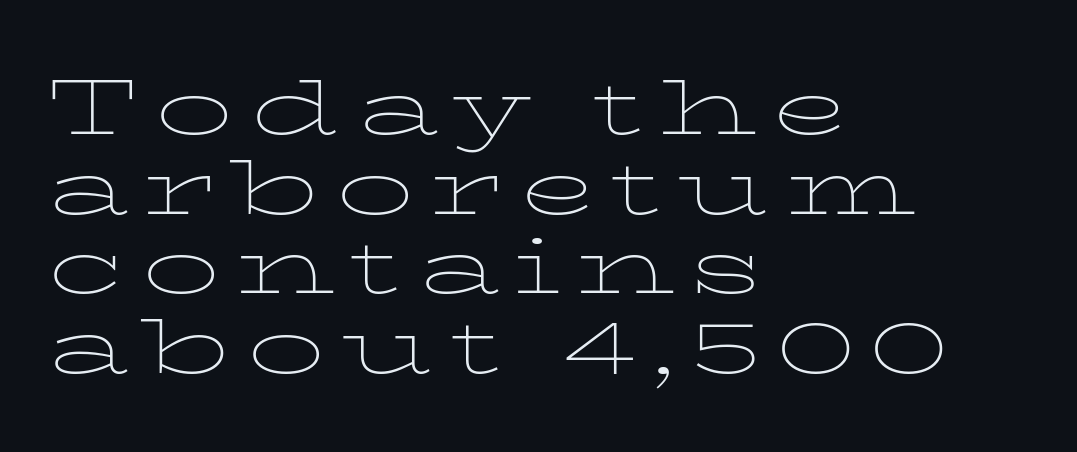
Q: Is the text bold? A: No.
Q: Is the text italic (slanted)? A: No, it is upright.
Q: Is the typeface a serif or a sans-serif typeface? A: Serif.
Q: Is the text underlined? A: No.
Q: How is the paragraph aligned? A: Left-aligned.
Q: Is the spacing between lines tight, normal or loose? A: Tight.
Q: Width (condensed, normal, or wide)? A: Wide.
Q: Stroke contrast? A: Low.
Q: x-height? A: Medium.
Q: Monospaced? A: No.
